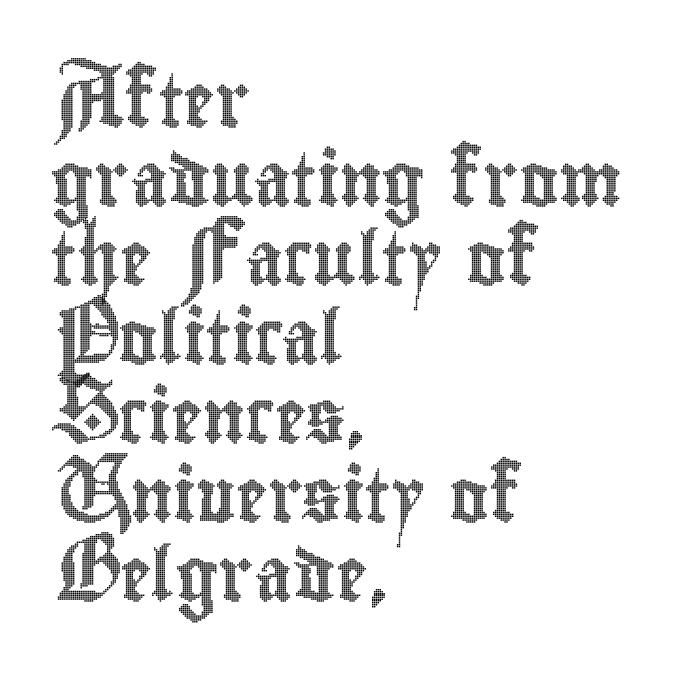
The letters sit at their default tracking, neither squeezed nor spread. Is this a fixed-width face? No — the glyphs have proportional, varying widths. Typeset ragged right — the left edge is the straight one. Just letters on the line, the space beneath them empty. Quick note: not italic, upright. Vertically, the passage feels balanced, rows spaced as you'd expect.
